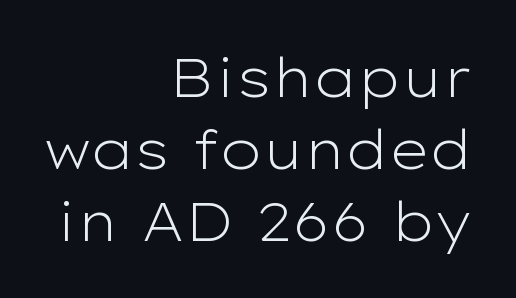
Q: Is the text bold? A: No.
Q: Is the text italic (slanted)? A: No, it is upright.
Q: Is the typeface a serif or a sans-serif typeface? A: Sans-serif.
Q: Is the text underlined? A: No.
Q: How is the paragraph aligned? A: Right-aligned.
Q: Is the spacing between letters normal or unusually wide? A: Normal.
Q: Is the spacing between lines tight, normal or loose? A: Normal.
Q: Width (condensed, normal, or wide)? A: Wide.
Q: Stroke contrast? A: Low.
Q: x-height? A: Medium.
Q: Monospaced? A: No.
